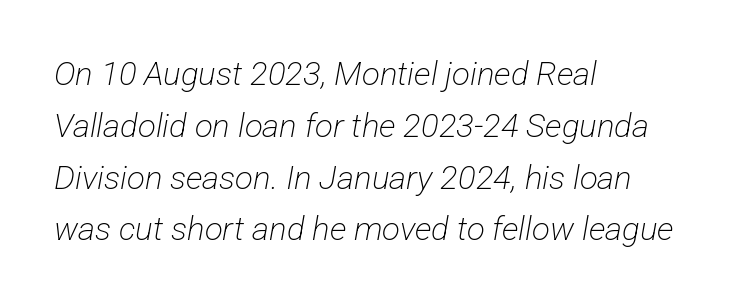
The image shows 33 px light, condensed sans-serif type; set left-aligned, normal line spacing (1.57x), normal letter spacing, not underlined; low stroke contrast and a medium x-height.
